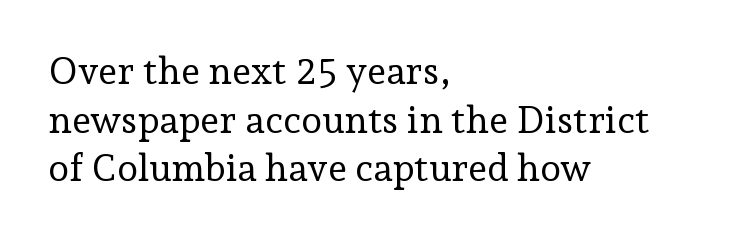
Q: Is the text bold? A: No.
Q: Is the text italic (slanted)? A: No, it is upright.
Q: Is the typeface a serif or a sans-serif typeface? A: Serif.
Q: Is the text underlined? A: No.
Q: How is the paragraph aligned? A: Left-aligned.
Q: Is the spacing between letters normal or unusually wide? A: Normal.
Q: Is the spacing between lines tight, normal or loose? A: Normal.
Q: Width (condensed, normal, or wide)? A: Normal.
Q: Stroke contrast? A: Low.
Q: x-height? A: Medium.
Q: Monospaced? A: No.
